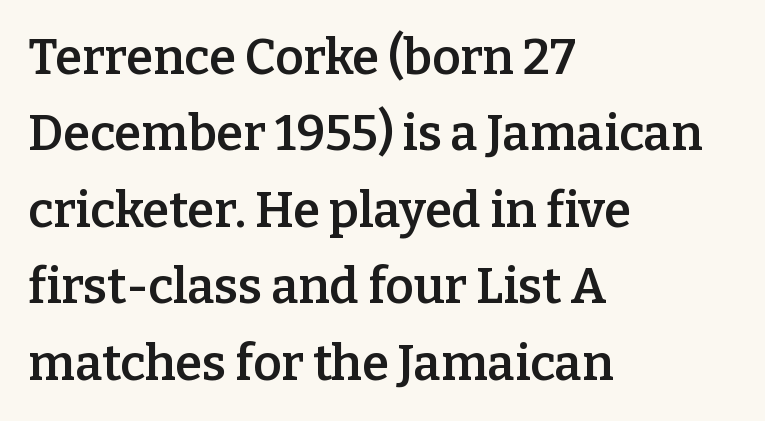
Where is the straight margin? On the left. The face used here is a semibold: visibly heavier than regular, lighter than bold. This rendering leaves character spacing at its baseline value. Descenders are the only things crossing below the line. Serif or sans? Serif — the stroke terminals have little feet. The lines sit at an ordinary, default distance from one another.
